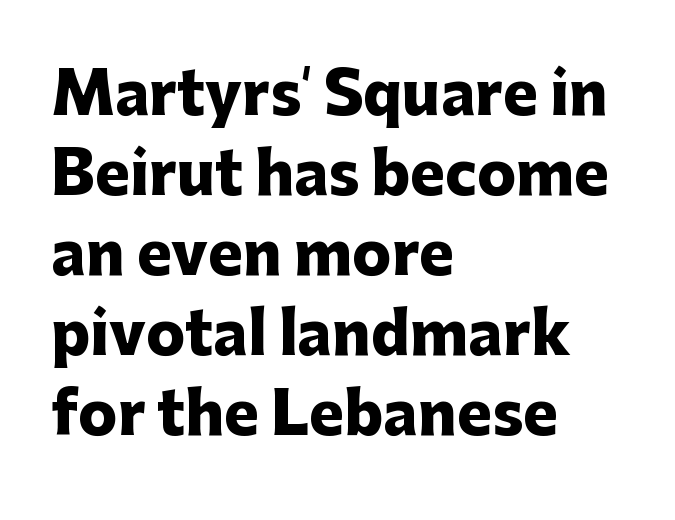
Q: Is the text bold? A: Yes.
Q: Is the text italic (slanted)? A: No, it is upright.
Q: Is the typeface a serif or a sans-serif typeface? A: Sans-serif.
Q: Is the text underlined? A: No.
Q: How is the paragraph aligned? A: Left-aligned.
Q: Is the spacing between letters normal or unusually wide? A: Normal.
Q: Is the spacing between lines tight, normal or loose? A: Normal.
Q: Width (condensed, normal, or wide)? A: Normal.
Q: Stroke contrast? A: Low.
Q: x-height? A: Medium.
Q: Monospaced? A: No.
